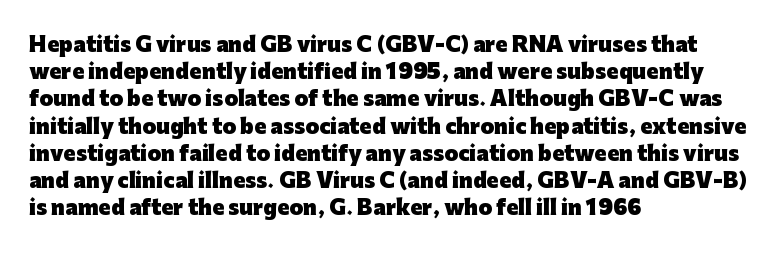
Q: Is the text bold? A: Yes.
Q: Is the text italic (slanted)? A: No, it is upright.
Q: Is the text underlined? A: No.
Q: How is the paragraph aligned? A: Left-aligned.
Q: Is the spacing between letters normal or unusually wide? A: Normal.
Q: Is the spacing between lines tight, normal or loose? A: Normal.
